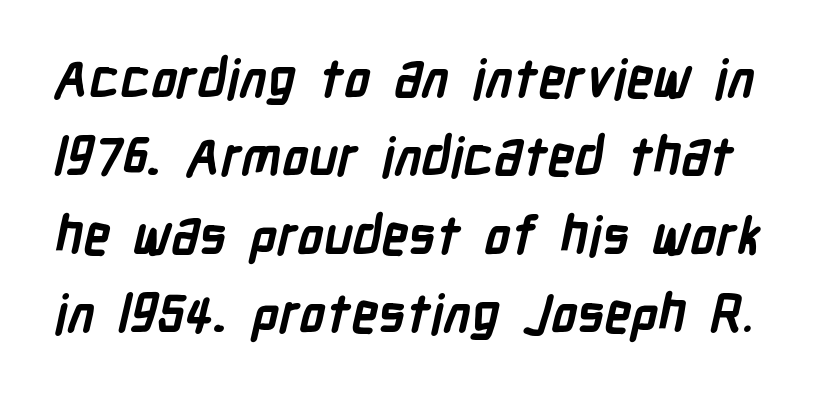
Heft: maximum for text — a bold. Proportional: the letters do not fall into vertical columns. Look at the tracking — it's just the regular setting, nothing added. Each letter's strokes conclude bluntly, with no projecting serifs.
